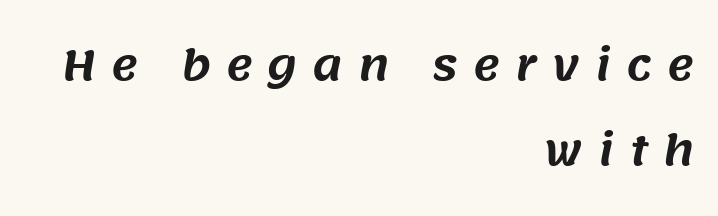
{"serif": "no", "width": "normal", "stroke_contrast": "medium", "x_height": "large", "monospaced": "no", "underline": "no", "align": "right", "line_spacing": "loose", "line_spacing_ratio": 2.07, "letter_spacing": "wide", "letter_spacing_em": 0.37, "glyph_px": 41}
